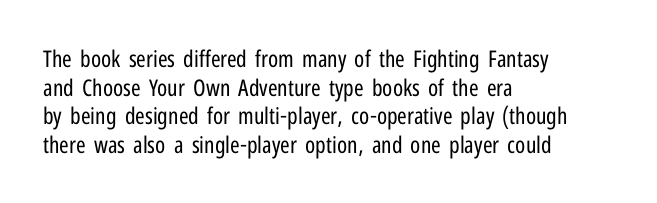
The image shows 23 px text type, upright; set left-aligned, line spacing 1.24x, normal letter spacing, not underlined.
